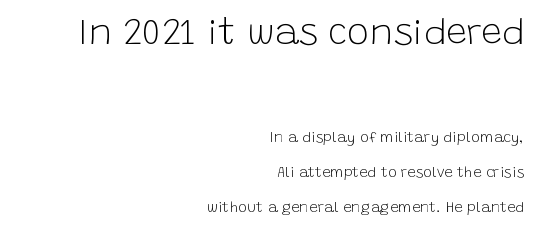
Q: Is the text bold? A: No.
Q: Is the text italic (slanted)? A: No, it is upright.
Q: Is the typeface a serif or a sans-serif typeface? A: Sans-serif.
Q: Is the text underlined? A: No.
Q: How is the paragraph aligned? A: Right-aligned.
Q: Is the spacing between letters normal or unusually wide? A: Normal.
Q: Is the spacing between lines tight, normal or loose? A: Loose.
Q: Which block of text is set in a larger size, the first (top) or the second (bottom)? A: The first (top) one.
Q: Width (condensed, normal, or wide)? A: Normal.
Q: Stroke contrast? A: Low.
Q: x-height? A: Large.
Q: Monospaced? A: No.
